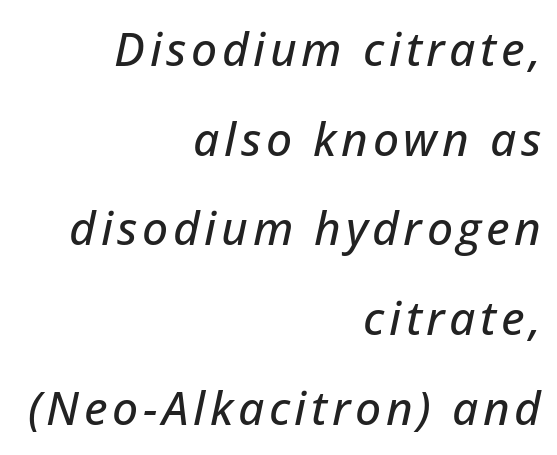
Do the characters align in a grid? No, the font is proportional. The rendering applies a slant to the glyphs. Reading down the column, the eye jumps a long way to each next line. Each row of text sits above clean, open space. All the whitespace from short lines collects on the left.
